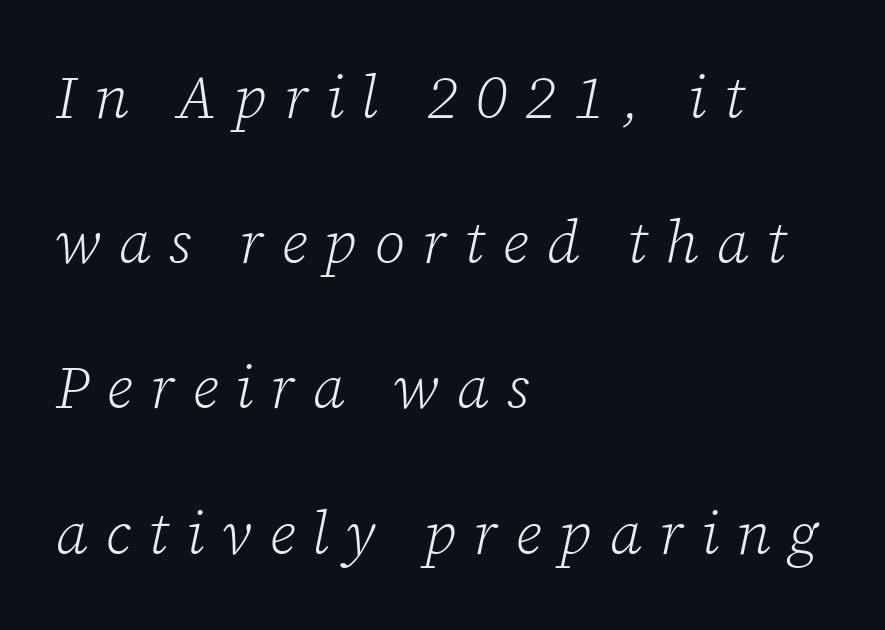
On a weight scale, this lands at 450 or below. The string is rendered with underlining switched off. Notice how the passage keeps a crisp vertical edge on the left only. The letters are spread apart with noticeably loose tracking. The letters advance in unequal steps, a hallmark of proportional type.
